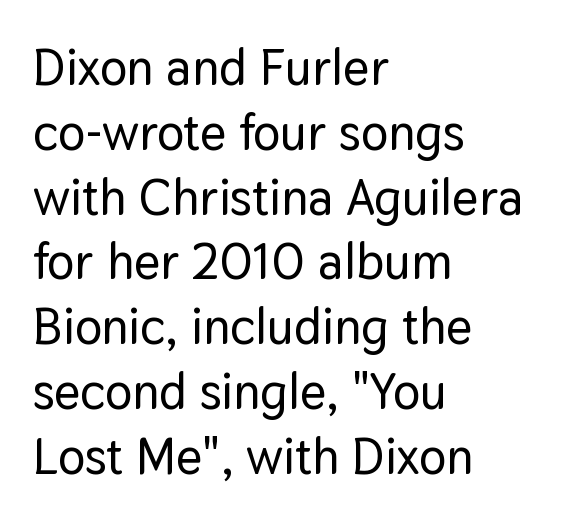
Q: Is the text italic (slanted)? A: No, it is upright.
Q: Is the typeface a serif or a sans-serif typeface? A: Sans-serif.
Q: Is the text underlined? A: No.
Q: How is the paragraph aligned? A: Left-aligned.
Q: Is the spacing between letters normal or unusually wide? A: Normal.
Q: Is the spacing between lines tight, normal or loose? A: Normal.
Q: Width (condensed, normal, or wide)? A: Normal.
Q: Stroke contrast? A: Low.
Q: x-height? A: Medium.
Q: Monospaced? A: No.
